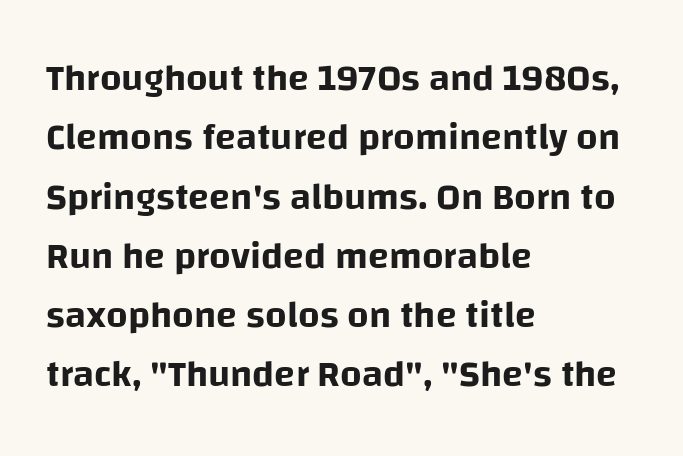
The image shows 38 px sans-serif type, upright; set left-aligned, normal line spacing (1.56x), normal letter spacing, not underlined; low stroke contrast and a large x-height.
